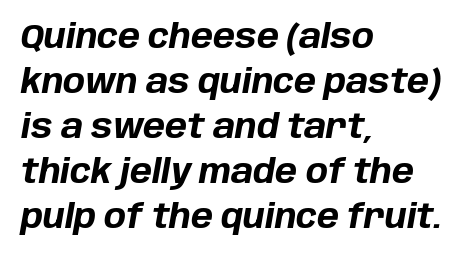
The image shows 33 px bold type, italic (leaning right); set left-aligned, normal line spacing (1.36x), normal letter spacing, not underlined; low stroke contrast and a large x-height.
